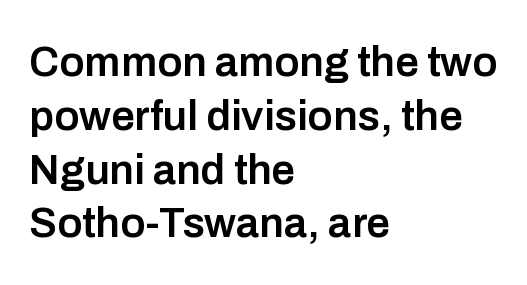
The image shows 42 px semibold sans-serif type, upright; set left-aligned, normal line spacing (1.28x), normal letter spacing, not underlined; low stroke contrast and a medium x-height.
